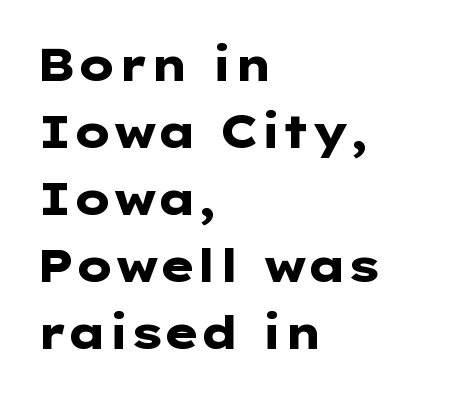
{"serif": "no", "italic": "no", "bold": "yes", "weight": "heavy", "width": "wide", "stroke_contrast": "low", "x_height": "medium", "monospaced": "no", "underline": "no", "align": "left", "line_spacing": "normal", "line_spacing_ratio": 1.49, "letter_spacing": "normal", "letter_spacing_em": 0.0, "glyph_px": 45}
